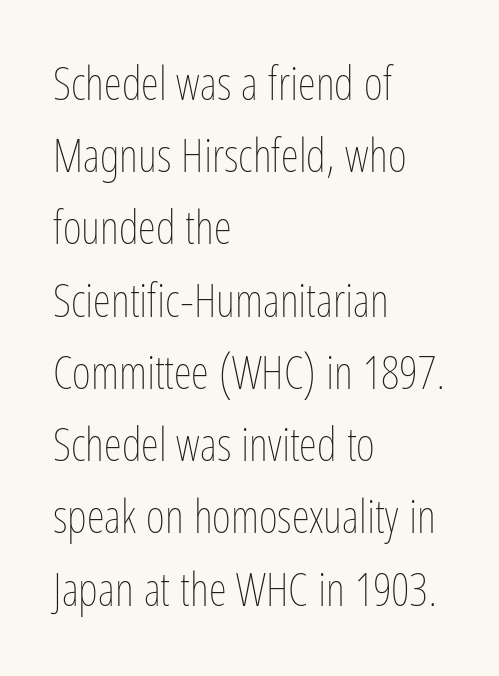
The image shows 46 px thin, condensed type, upright; set left-aligned, normal line spacing (1.57x), normal letter spacing, not underlined; low stroke contrast and a medium x-height.
